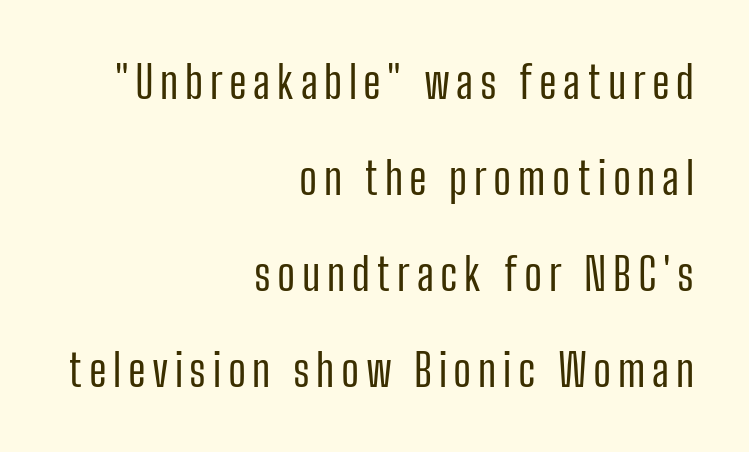
Q: Is the text bold? A: No.
Q: Is the text italic (slanted)? A: No, it is upright.
Q: Is the typeface a serif or a sans-serif typeface? A: Sans-serif.
Q: Is the text underlined? A: No.
Q: How is the paragraph aligned? A: Right-aligned.
Q: Is the spacing between lines tight, normal or loose? A: Loose.
Q: Width (condensed, normal, or wide)? A: Condensed.
Q: Stroke contrast? A: Low.
Q: x-height? A: Medium.
Q: Monospaced? A: No.
